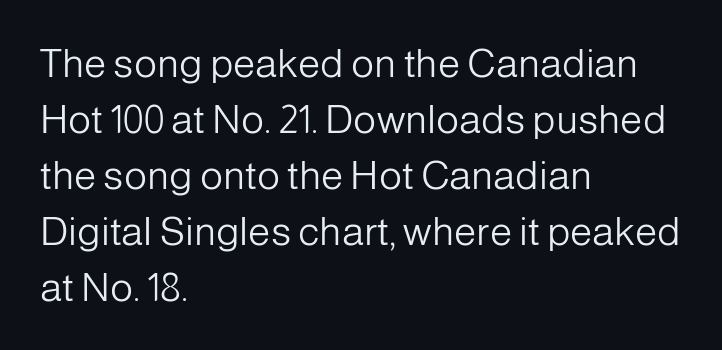
Q: Is the text bold? A: No.
Q: Is the text italic (slanted)? A: No, it is upright.
Q: Is the typeface a serif or a sans-serif typeface? A: Sans-serif.
Q: Is the text underlined? A: No.
Q: How is the paragraph aligned? A: Left-aligned.
Q: Is the spacing between letters normal or unusually wide? A: Normal.
Q: Is the spacing between lines tight, normal or loose? A: Normal.
Q: Width (condensed, normal, or wide)? A: Normal.
Q: Stroke contrast? A: Low.
Q: x-height? A: Medium.
Q: Monospaced? A: No.
